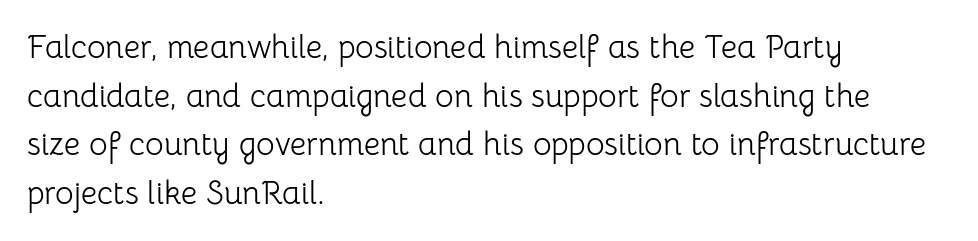
Q: Is the text bold? A: No.
Q: Is the text italic (slanted)? A: No, it is upright.
Q: Is the typeface a serif or a sans-serif typeface? A: Sans-serif.
Q: Is the text underlined? A: No.
Q: How is the paragraph aligned? A: Left-aligned.
Q: Is the spacing between letters normal or unusually wide? A: Normal.
Q: Is the spacing between lines tight, normal or loose? A: Normal.
Q: Width (condensed, normal, or wide)? A: Normal.
Q: Stroke contrast? A: Low.
Q: x-height? A: Medium.
Q: Monospaced? A: No.
